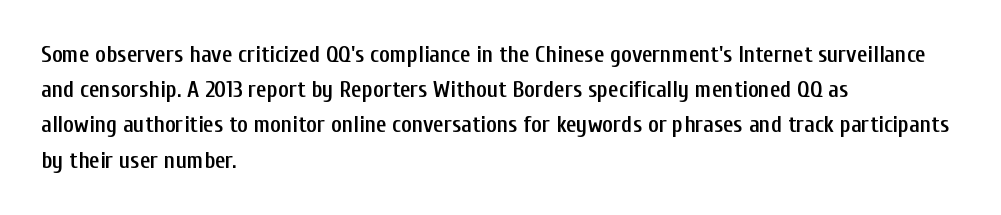
Q: Is the text bold? A: Semi-bold.
Q: Is the text italic (slanted)? A: No, it is upright.
Q: Is the text underlined? A: No.
Q: How is the paragraph aligned? A: Left-aligned.
Q: Is the spacing between letters normal or unusually wide? A: Normal.
Q: Is the spacing between lines tight, normal or loose? A: Normal.
